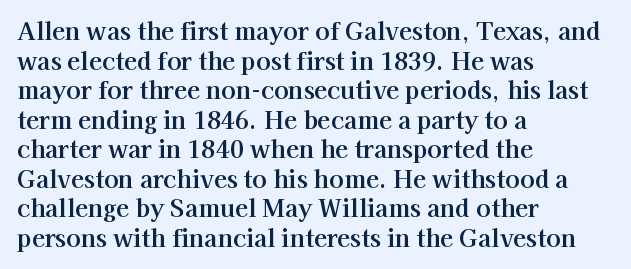
{"italic": "no", "underline": "no", "align": "left", "line_spacing_ratio": 1.23, "letter_spacing": "normal", "letter_spacing_em": 0.0, "glyph_px": 24}
